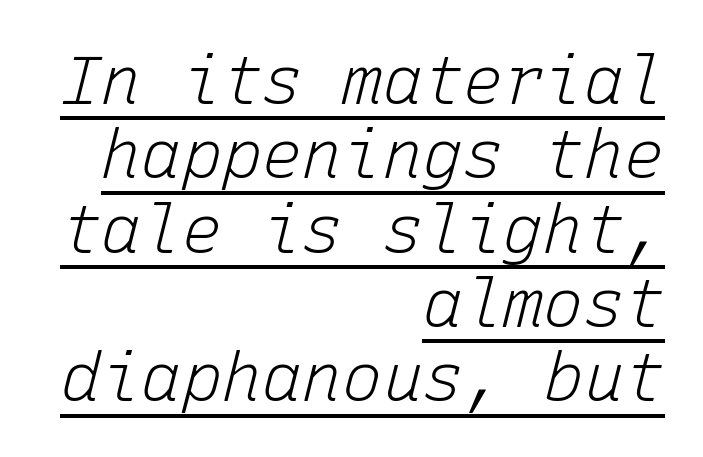
Closely set lines give the paragraph a compact silhouette. Designer's note — italics engaged. Monospaced: the letters line up in strict vertical columns. No letter is thick-stroked: the sample isn't bold. This sample uses plain, unmodified letter spacing.
